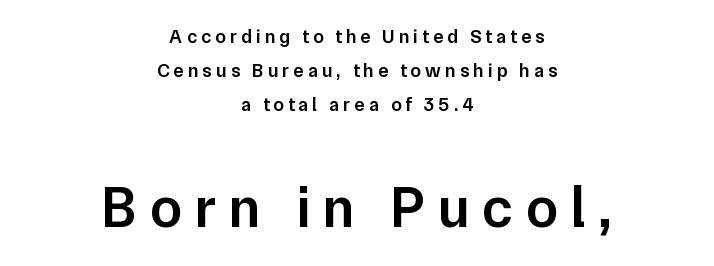
The lower block of text is set noticeably larger than the block above it. The letters are semibold — heavier than regular but short of a full bold. Each word looks stretched out because of the extra space between its letters. Glance below the letters and you will spot only blank space.
